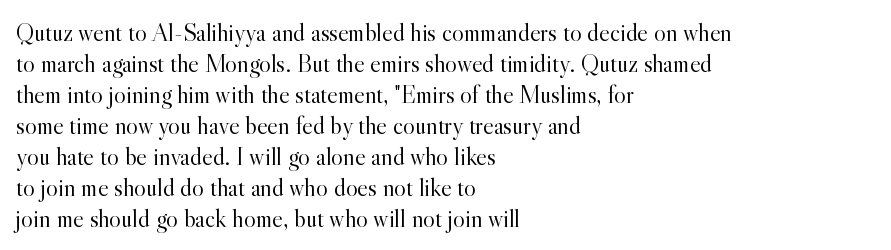
Q: Is the text bold? A: No.
Q: Is the text italic (slanted)? A: No, it is upright.
Q: Is the text underlined? A: No.
Q: How is the paragraph aligned? A: Left-aligned.
Q: Is the spacing between letters normal or unusually wide? A: Normal.
